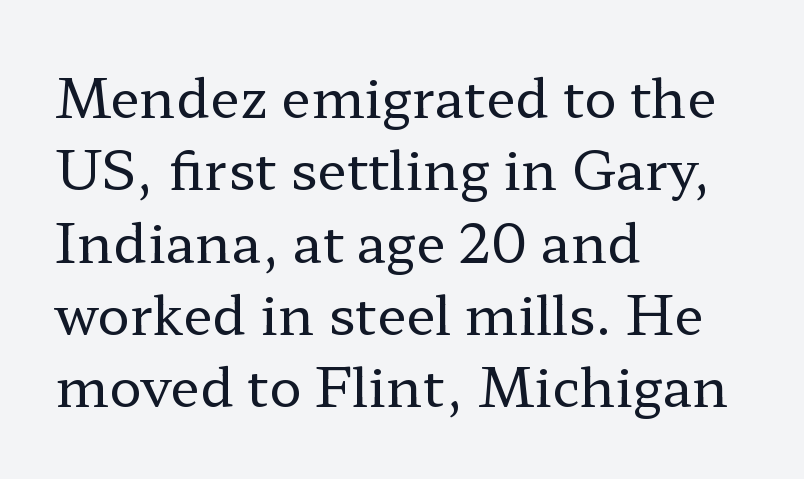
Q: Is the text bold? A: No.
Q: Is the text italic (slanted)? A: No, it is upright.
Q: Is the typeface a serif or a sans-serif typeface? A: Serif.
Q: Is the text underlined? A: No.
Q: How is the paragraph aligned? A: Left-aligned.
Q: Is the spacing between letters normal or unusually wide? A: Normal.
Q: Is the spacing between lines tight, normal or loose? A: Normal.
Q: Width (condensed, normal, or wide)? A: Wide.
Q: Stroke contrast? A: Low.
Q: x-height? A: Medium.
Q: Monospaced? A: No.
